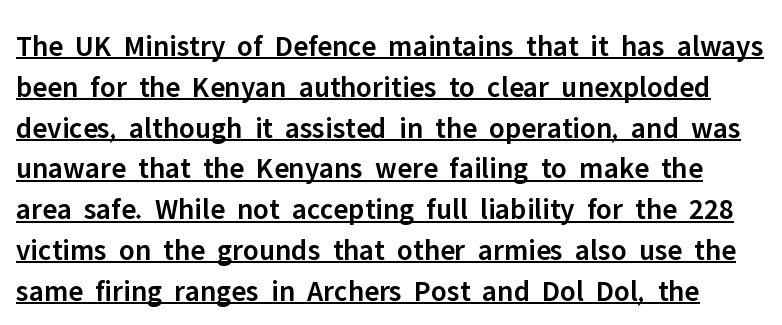
The image shows 30 px semibold sans-serif type, upright; set normal line spacing (1.36x), normal letter spacing, underlined; low stroke contrast and a medium x-height.
